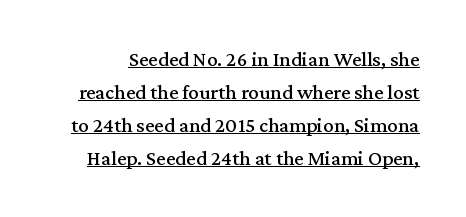
{"italic": "no", "underline": "yes", "line_spacing": "normal", "line_spacing_ratio": 1.57, "letter_spacing": "normal", "letter_spacing_em": 0.0, "glyph_px": 21}
